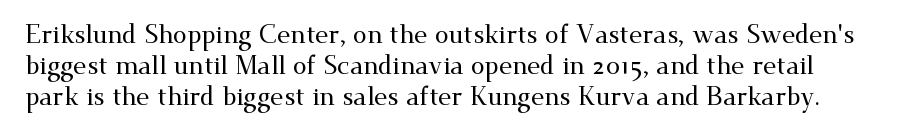
Nothing unusual about the tracking: characters are spaced as the font intends. Check under the words: just untouched page. This sample keeps an unexceptional amount of space between lines. Every stem runs plumb, perpendicular to the baseline.
